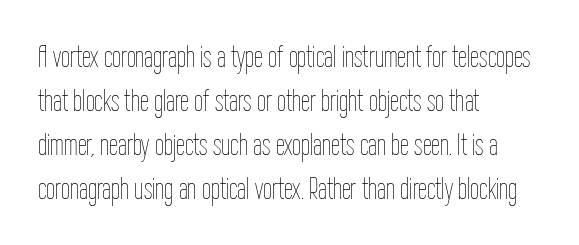
{"italic": "no", "bold": "no", "weight": "thin", "width": "condensed", "stroke_contrast": "low", "x_height": "medium", "monospaced": "no", "underline": "no", "align": "left", "line_spacing": "normal", "line_spacing_ratio": 1.38, "letter_spacing": "normal", "letter_spacing_em": 0.0, "glyph_px": 32}
